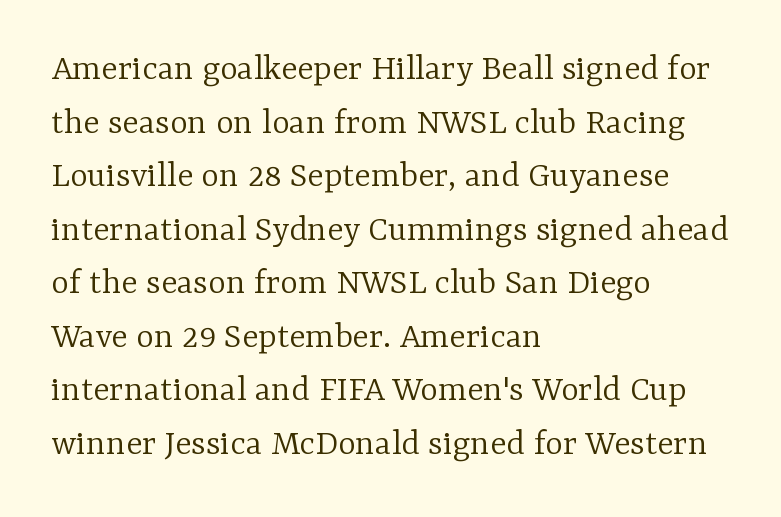
Q: Is the text bold? A: No.
Q: Is the text italic (slanted)? A: No, it is upright.
Q: Is the typeface a serif or a sans-serif typeface? A: Serif.
Q: Is the text underlined? A: No.
Q: How is the paragraph aligned? A: Left-aligned.
Q: Is the spacing between letters normal or unusually wide? A: Normal.
Q: Is the spacing between lines tight, normal or loose? A: Normal.
Q: Width (condensed, normal, or wide)? A: Normal.
Q: Stroke contrast? A: Low.
Q: x-height? A: Medium.
Q: Monospaced? A: No.
